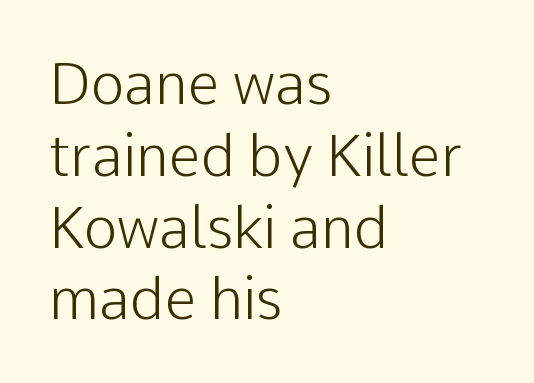
{"serif": "no", "italic": "no", "bold": "no", "weight": "light", "width": "normal", "stroke_contrast": "low", "x_height": "medium", "monospaced": "no", "underline": "no", "align": "left", "line_spacing": "normal", "line_spacing_ratio": 1.26, "letter_spacing": "normal", "letter_spacing_em": 0.0, "glyph_px": 57}
